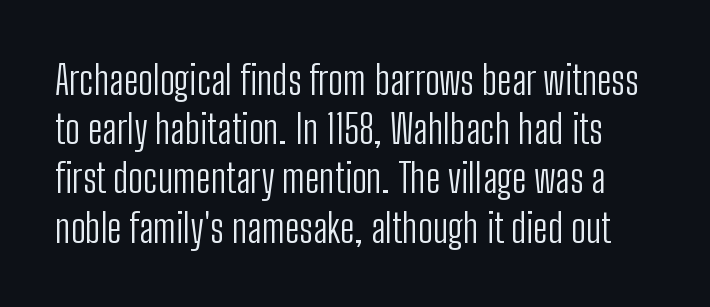
Q: Is the text bold? A: No.
Q: Is the text italic (slanted)? A: No, it is upright.
Q: Is the typeface a serif or a sans-serif typeface? A: Sans-serif.
Q: Is the text underlined? A: No.
Q: Is the spacing between letters normal or unusually wide? A: Normal.
Q: Width (condensed, normal, or wide)? A: Condensed.
Q: Stroke contrast? A: Low.
Q: x-height? A: Medium.
Q: Monospaced? A: No.
